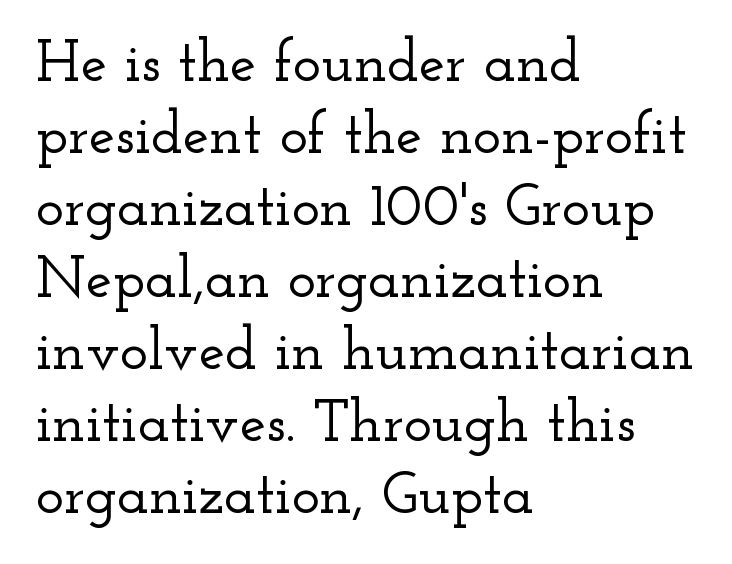
Q: Is the text italic (slanted)? A: No, it is upright.
Q: Is the typeface a serif or a sans-serif typeface? A: Serif.
Q: Is the text underlined? A: No.
Q: How is the paragraph aligned? A: Left-aligned.
Q: Is the spacing between letters normal or unusually wide? A: Normal.
Q: Width (condensed, normal, or wide)? A: Wide.
Q: Stroke contrast? A: Low.
Q: x-height? A: Small.
Q: Monospaced? A: No.
